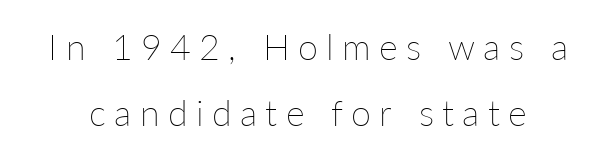
Posture: vertical. Tracking here is generous; glyphs stand well apart from one another. Think of a printed novel: that variable character pitch is what you see here. Type without underlining. Is the type heavy? It reads as light-to-regular instead.
